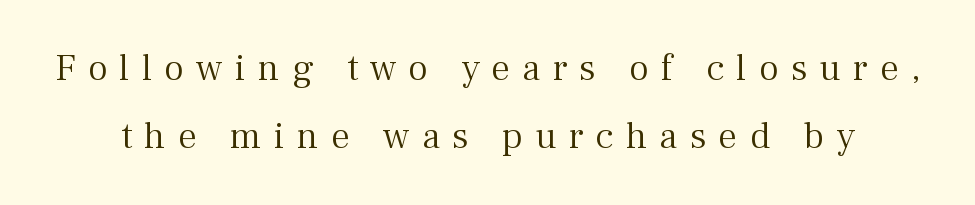
Q: Is the text bold? A: No.
Q: Is the text italic (slanted)? A: No, it is upright.
Q: Is the typeface a serif or a sans-serif typeface? A: Serif.
Q: Is the text underlined? A: No.
Q: Is the spacing between letters normal or unusually wide? A: Unusually wide.
Q: Width (condensed, normal, or wide)? A: Normal.
Q: Stroke contrast? A: Medium.
Q: x-height? A: Medium.
Q: Monospaced? A: No.
